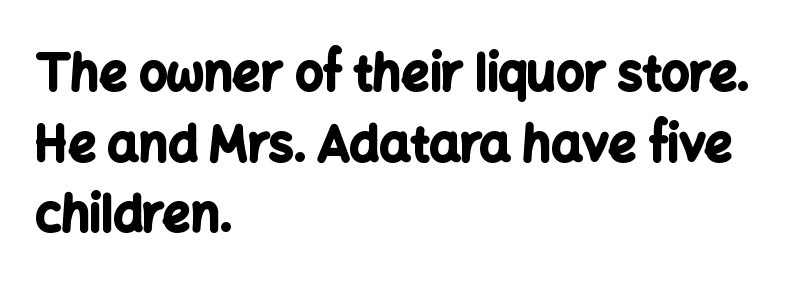
Set as a true bold cut, around the 700 mark. Serifs: no, the terminals of the letterforms are clean. Just letters on the line, the space beneath them empty. Quick note: interline space is typical. A student would call this left alignment; a typographer would say flush left, rag right. This sample uses plain, unmodified letter spacing.
